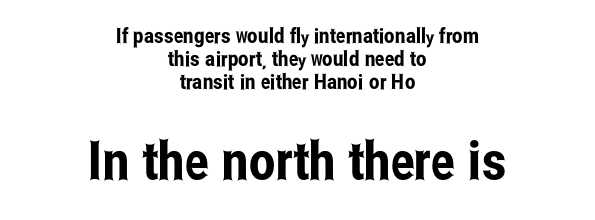
Does the copy run flush right? No — it is centered line by line. The second block has been scaled up relative to the first. Note the varied advance widths — an 'i' is clearly narrower than an 'm'. One glance says dense: line gaps are narrower than usual.
